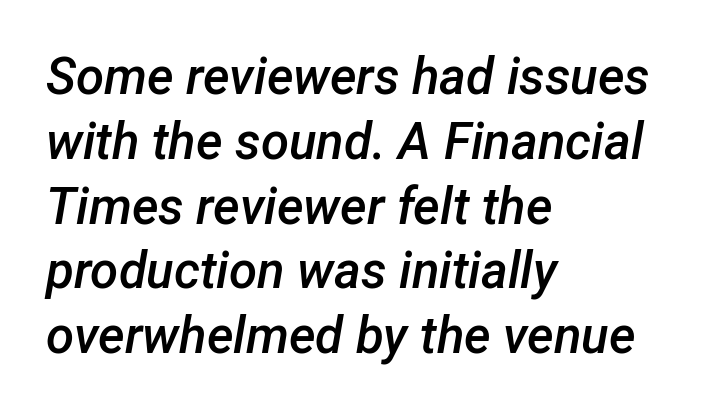
Compared with an ordinary text face, these strokes are moderately heavier — a semibold. The axis of the letterforms is tilted away from vertical. Which margin do the lines hug? The left one — the right edge is uneven. Check the space under the baseline: it is left empty.
